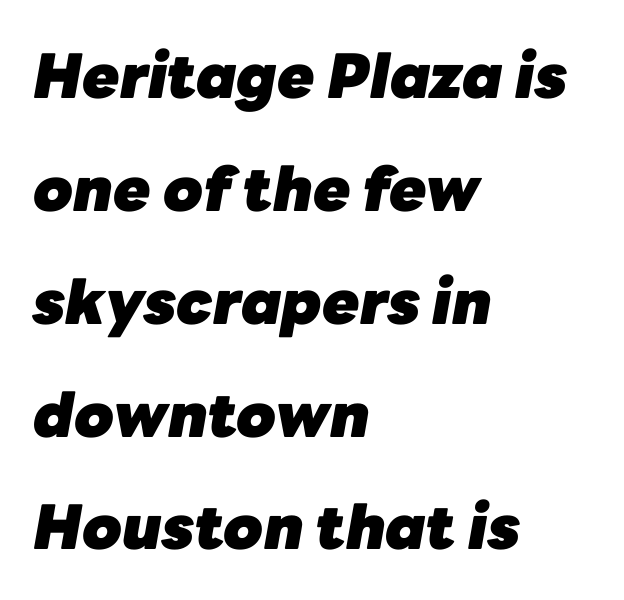
The image shows 61 px heavy type, italic (leaning right); set left-aligned, line spacing 1.85x, normal letter spacing, not underlined; low stroke contrast and a medium x-height.
